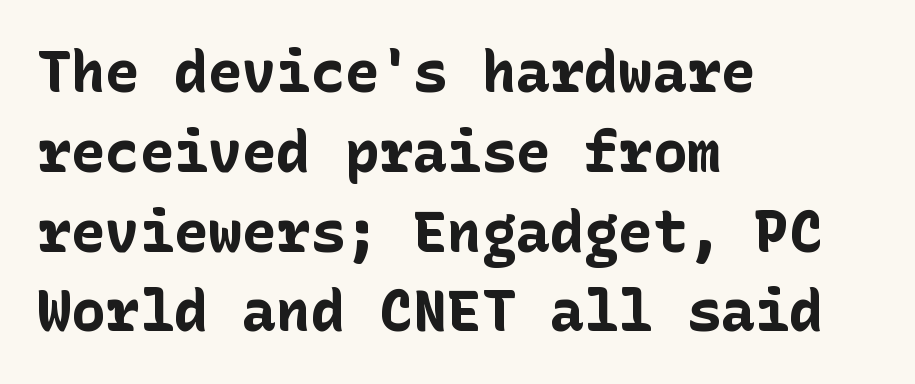
{"serif": "no", "italic": "no", "bold": "yes", "weight": "bold", "width": "normal", "stroke_contrast": "low", "x_height": "medium", "underline": "no", "align": "left", "line_spacing": "normal", "line_spacing_ratio": 1.4, "letter_spacing": "normal", "letter_spacing_em": 0.0, "glyph_px": 57}
